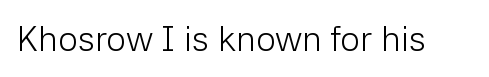
The image shows 35 px light sans-serif type, upright; set normal letter spacing, not underlined; low stroke contrast and a medium x-height.
